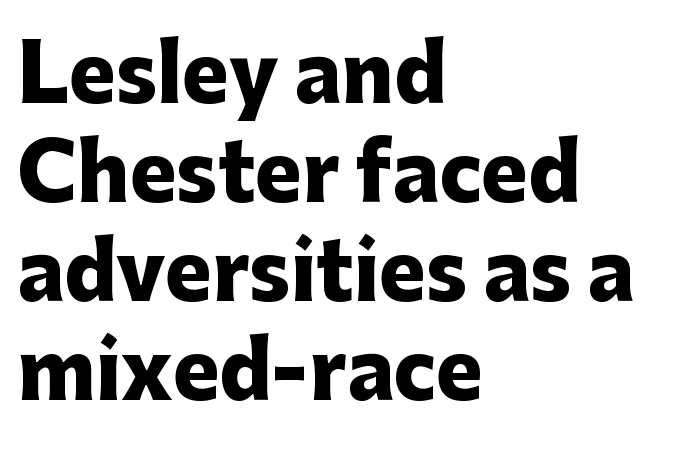
Nothing sits at the stroke ends, so this counts as sans-serif. Proportional: the letters do not fall into vertical columns. The rendering uses a bold face; every stroke is thick and dark. Horizontal bands of white between lines are of average thickness.
